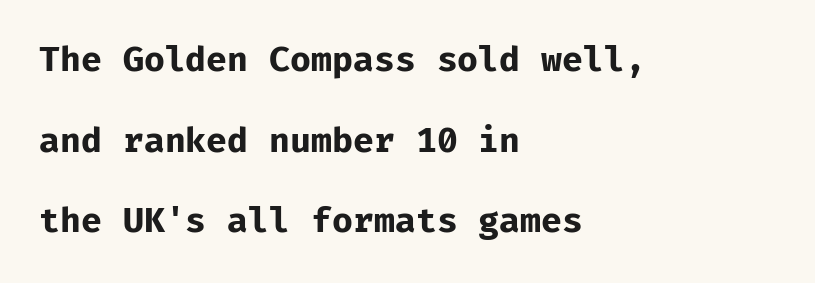
The image shows 34 px bold sans-serif type, upright; set left-aligned, loose line spacing (2.37x), normal letter spacing, not underlined; low stroke contrast and a medium x-height.
